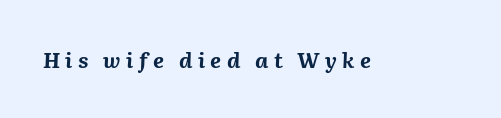
{"italic": "yes", "lean": "right", "slant_degrees": 2, "bold": "yes", "underline": "no", "letter_spacing": "wide", "letter_spacing_em": 0.26, "glyph_px": 21}
